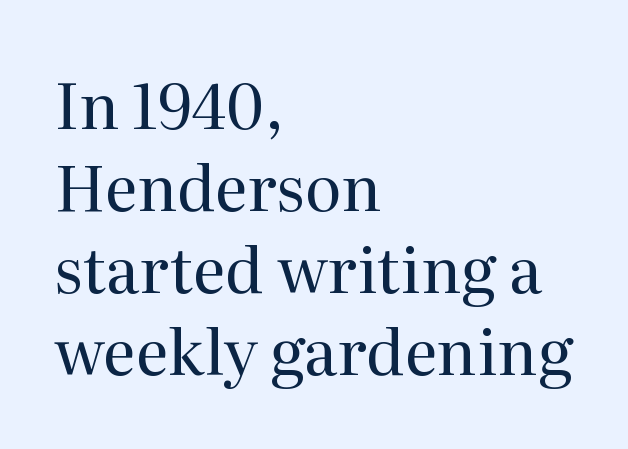
Q: Is the text bold? A: No.
Q: Is the text italic (slanted)? A: No, it is upright.
Q: Is the typeface a serif or a sans-serif typeface? A: Serif.
Q: Is the text underlined? A: No.
Q: How is the paragraph aligned? A: Left-aligned.
Q: Is the spacing between letters normal or unusually wide? A: Normal.
Q: Is the spacing between lines tight, normal or loose? A: Normal.
Q: Width (condensed, normal, or wide)? A: Normal.
Q: Stroke contrast? A: Medium.
Q: x-height? A: Medium.
Q: Monospaced? A: No.
